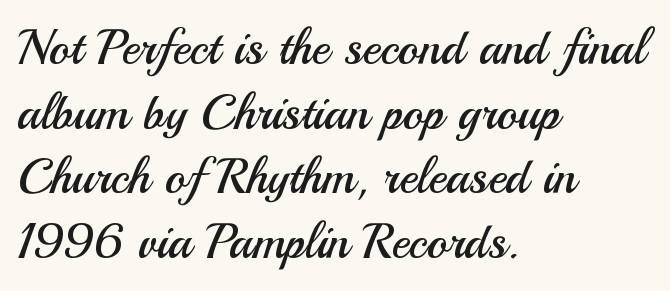
{"serif": "no", "bold": "no", "weight": "regular", "width": "normal", "stroke_contrast": "medium", "x_height": "small", "monospaced": "no", "underline": "no", "align": "left", "line_spacing": "normal", "line_spacing_ratio": 1.32, "letter_spacing": "normal", "letter_spacing_em": 0.0, "glyph_px": 49}
